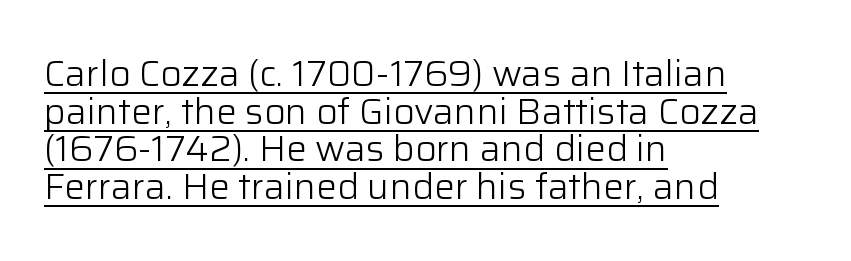
The face used here is proportionally spaced, like ordinary book or web type. The lines are packed closely together with very little leading. What stands out about the letter spacing? Nothing — it is the standard amount. Letters have the restrained weight of plain body copy at most.
